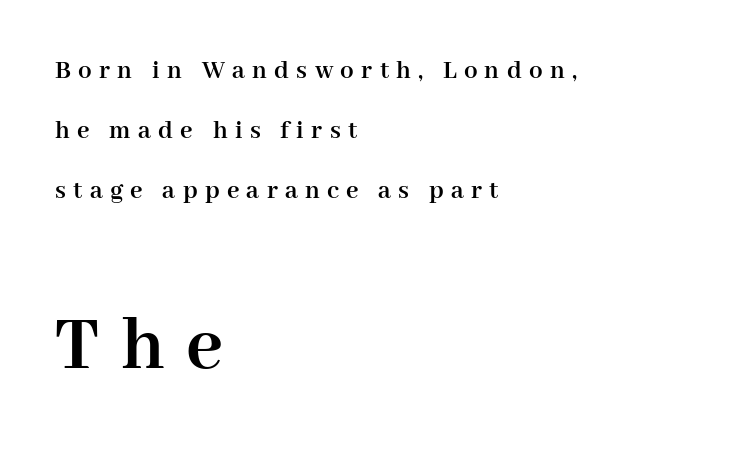
Heavy, bold letterforms. In this sample the second text group is rendered at the bigger scale. Stroke terminals: seriffed. The space between consecutive lines is lavish. Observe the wide spacing: letters keep a clear distance from each other.
